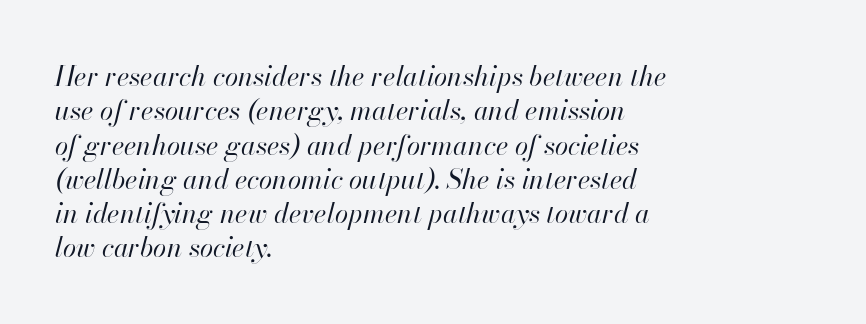
Heaviness? Minimal to ordinary, like unemphasized prose. A normal amount of white space separates one row of letters from the next. You could call the tracking neutral — neither tight nor loose. Short and long lines alike share a common starting point at left. Slant detected: the letters are inclined.
